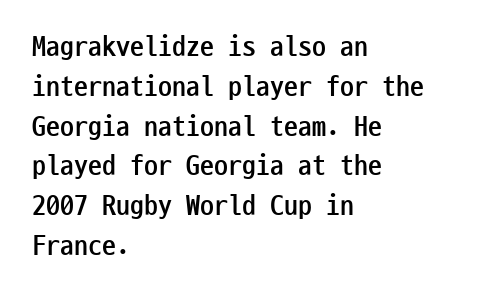
Q: Is the text bold? A: Yes.
Q: Is the text italic (slanted)? A: No, it is upright.
Q: Is the typeface a serif or a sans-serif typeface? A: Sans-serif.
Q: Is the text underlined? A: No.
Q: How is the paragraph aligned? A: Left-aligned.
Q: Is the spacing between letters normal or unusually wide? A: Normal.
Q: Is the spacing between lines tight, normal or loose? A: Normal.
Q: Width (condensed, normal, or wide)? A: Condensed.
Q: Stroke contrast? A: Low.
Q: x-height? A: Medium.
Q: Monospaced? A: Yes.
